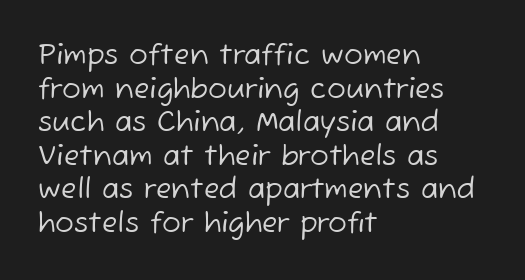
Words appear dense and cohesive because spacing is normal. Line starts are locked; line ends wander. The font is comparable to plain body text, perhaps lighter. Look at the bottom of the vertical strokes: they stop flat, with no serifs.
